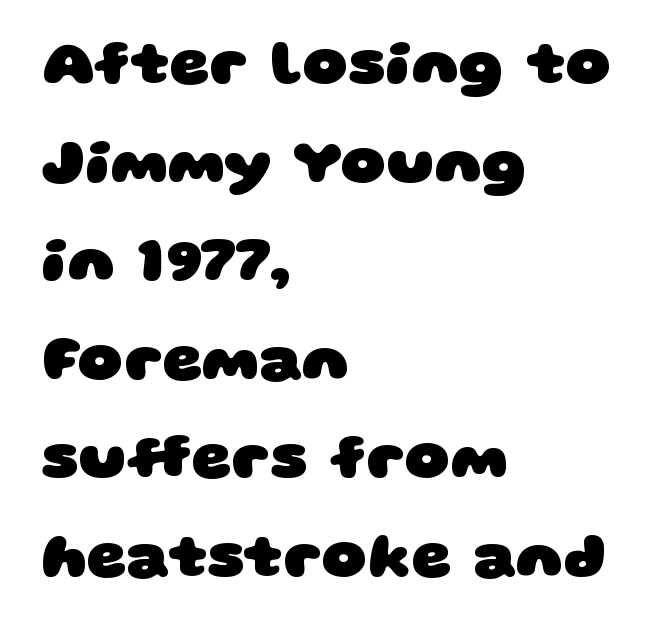
{"serif": "no", "bold": "yes", "weight": "heavy", "width": "wide", "stroke_contrast": "low", "x_height": "large", "monospaced": "no", "underline": "no", "align": "left", "line_spacing": "normal", "line_spacing_ratio": 1.59, "letter_spacing": "normal", "letter_spacing_em": 0.0, "glyph_px": 62}
